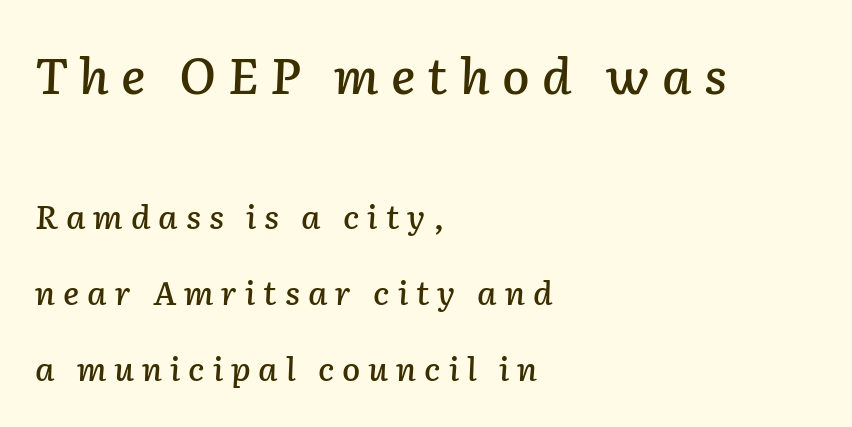
Regarding leading, the lines here are spaced well apart. Compared with ordinary roman type, these characters are visibly tilted. Do the characters align in a grid? No, the font is proportional. These lines are set flush left with a ragged right edge. The face used here is rendered with a markedly widened letterfit. Is the lower block the larger one? No — the upper block carries the bigger type.
